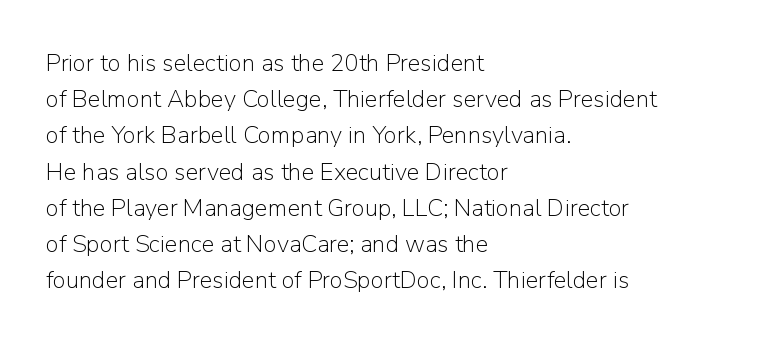
Default kerning and tracking; the words read as compact shapes. Tall strokes in this sample are plumb rather than angled. This rendering uses left alignment, leaving the right contour irregular. Students, observe: this is what conventionally led text looks like. Each stroke keeps to a modest, everyday thickness or less. Honestly, there is no underline to notice here at all.
